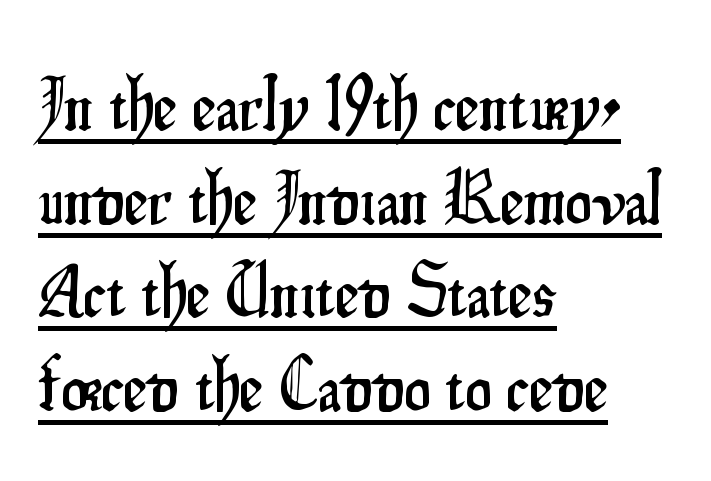
The image shows 75 px condensed sans-serif type, upright; set left-aligned, normal line spacing (1.25x), normal letter spacing, underlined; low stroke contrast and a small x-height.
